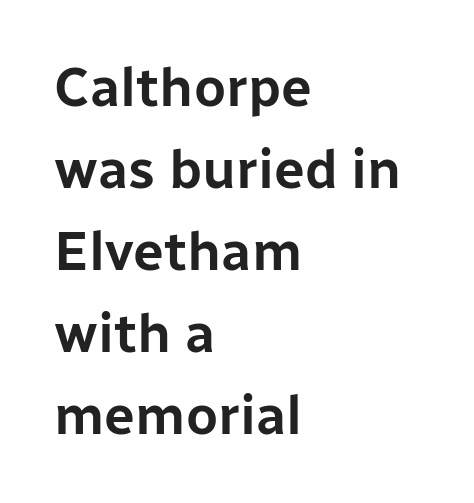
The image shows 55 px sans-serif type, upright; set left-aligned, normal line spacing (1.49x), normal letter spacing, not underlined; low stroke contrast and a medium x-height.
